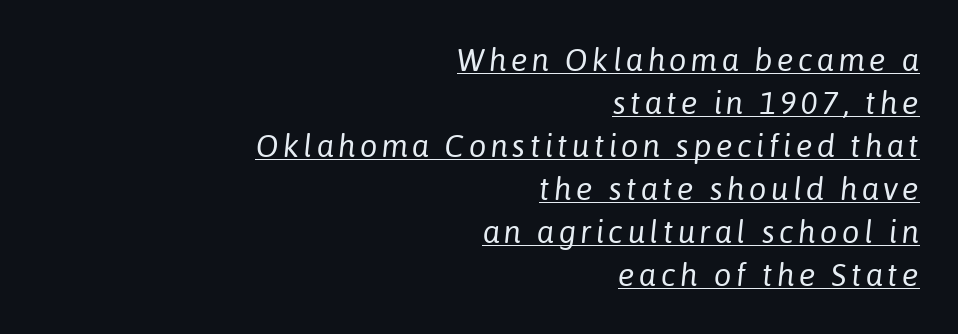
It's the slanting kind of type. The letters advance in unequal steps, a hallmark of proportional type. The letterforms sit at book weight or below. Notice how a bar underscores the lettering throughout. If you measured baseline to baseline, you'd find a middling distance. The typesetter chose a ragged-left arrangement here.
